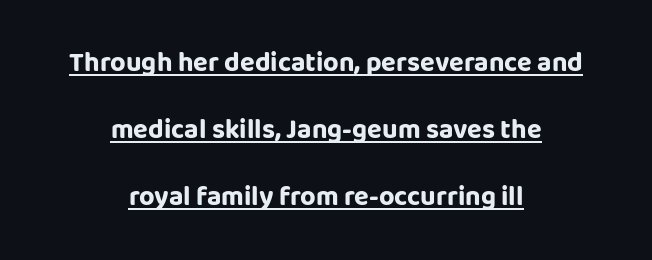
The image shows 27 px text type, upright; set centered, loose line spacing (2.49x), normal letter spacing, underlined.
